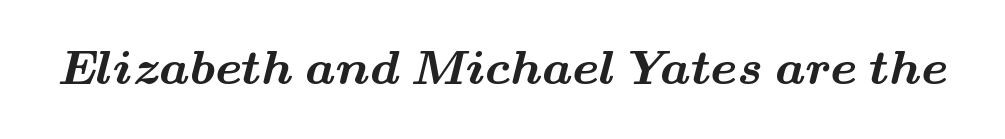
{"serif": "yes", "bold": "yes", "weight": "bold", "width": "wide", "stroke_contrast": "medium", "x_height": "small", "monospaced": "no", "underline": "no", "letter_spacing": "normal", "letter_spacing_em": 0.0, "glyph_px": 48}
